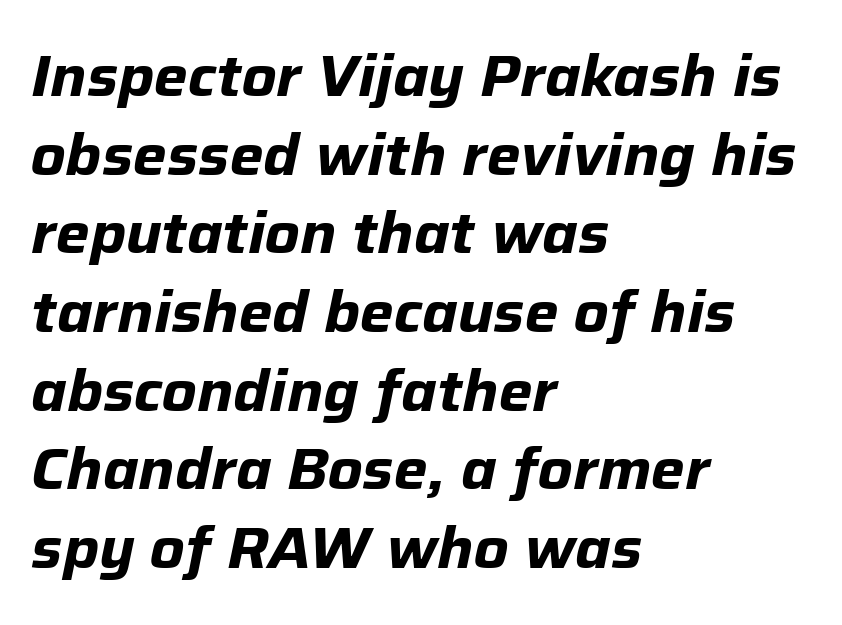
The image shows 57 px bold type, italic (leaning right); set left-aligned, normal line spacing (1.38x), normal letter spacing, not underlined; low stroke contrast and a medium x-height.
